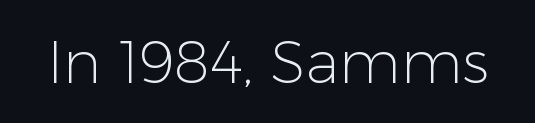
Q: Is the text bold? A: No.
Q: Is the text italic (slanted)? A: No, it is upright.
Q: Is the typeface a serif or a sans-serif typeface? A: Sans-serif.
Q: Is the text underlined? A: No.
Q: Is the spacing between letters normal or unusually wide? A: Normal.
Q: Width (condensed, normal, or wide)? A: Normal.
Q: Stroke contrast? A: Low.
Q: x-height? A: Medium.
Q: Monospaced? A: No.
